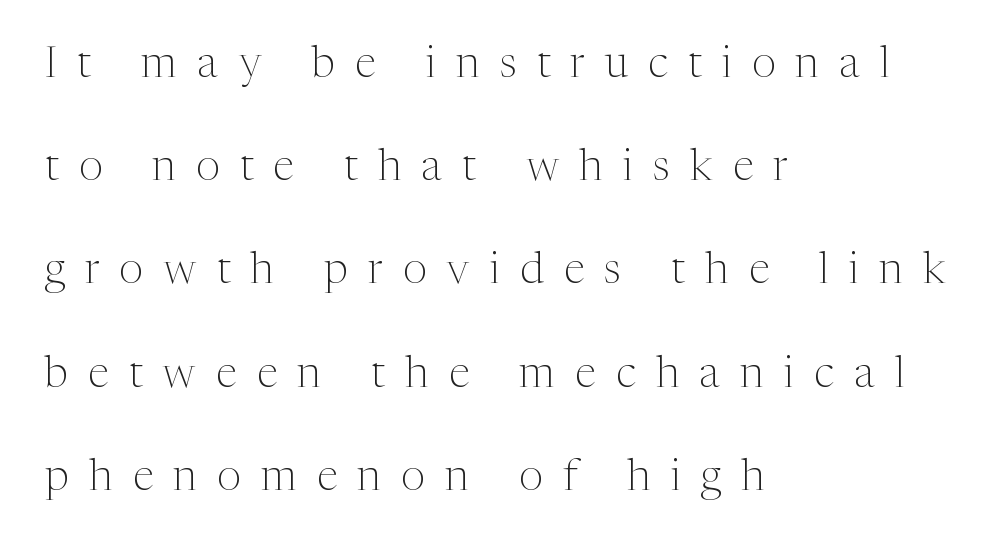
Q: Is the text bold? A: No.
Q: Is the text italic (slanted)? A: No, it is upright.
Q: Is the typeface a serif or a sans-serif typeface? A: Serif.
Q: Is the text underlined? A: No.
Q: How is the paragraph aligned? A: Left-aligned.
Q: Is the spacing between letters normal or unusually wide? A: Unusually wide.
Q: Is the spacing between lines tight, normal or loose? A: Loose.
Q: Width (condensed, normal, or wide)? A: Normal.
Q: Stroke contrast? A: Medium.
Q: x-height? A: Medium.
Q: Monospaced? A: No.
